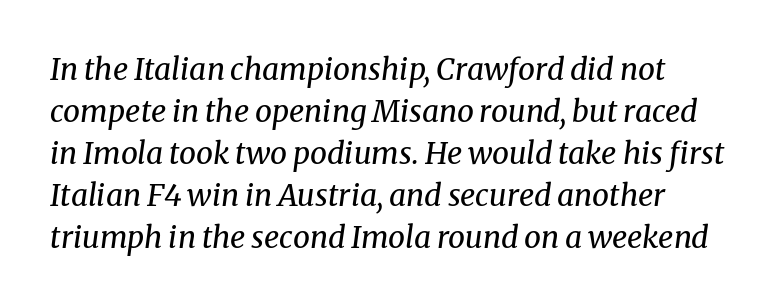
Q: Is the text bold? A: No.
Q: Is the text italic (slanted)? A: Yes, it leans right by about 8 degrees.
Q: Is the typeface a serif or a sans-serif typeface? A: Serif.
Q: Is the text underlined? A: No.
Q: Is the spacing between letters normal or unusually wide? A: Normal.
Q: Is the spacing between lines tight, normal or loose? A: Normal.
Q: Width (condensed, normal, or wide)? A: Normal.
Q: Stroke contrast? A: Medium.
Q: x-height? A: Medium.
Q: Monospaced? A: No.
